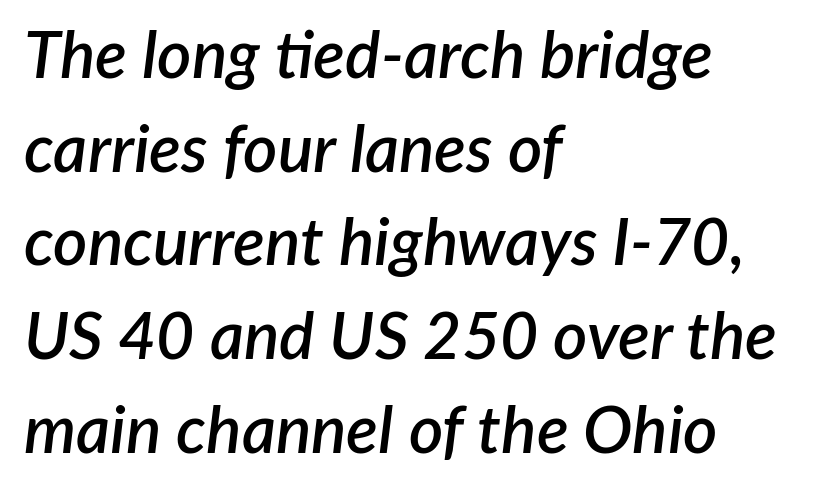
{"italic": "yes", "lean": "right", "slant_degrees": 7, "bold": "semi", "weight": "semibold", "width": "normal", "stroke_contrast": "low", "x_height": "medium", "monospaced": "no", "underline": "no", "align": "left", "line_spacing": "normal", "line_spacing_ratio": 1.42, "letter_spacing": "normal", "letter_spacing_em": 0.0, "glyph_px": 66}
